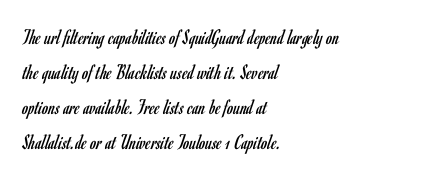
Q: Is the text bold? A: No.
Q: Is the text italic (slanted)? A: Yes.
Q: Is the text underlined? A: No.
Q: How is the paragraph aligned? A: Left-aligned.
Q: Is the spacing between letters normal or unusually wide? A: Normal.
Q: Is the spacing between lines tight, normal or loose? A: Normal.
